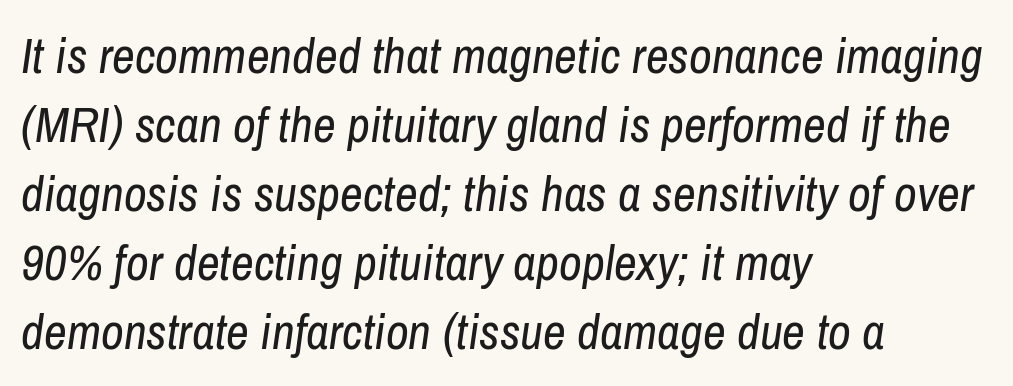
Varying glyph widths throughout — classic text-font behaviour. Descenders hang freely into open space. Vertical spacing — default. The characters are drawn with everyday or finer stroke widths. The paragraph has a hard left edge and a soft right edge.
